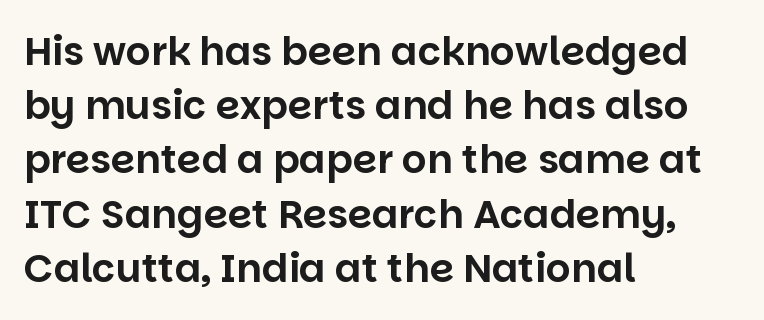
{"serif": "no", "italic": "no", "width": "normal", "stroke_contrast": "low", "x_height": "large", "monospaced": "no", "underline": "no", "align": "left", "line_spacing": "normal", "line_spacing_ratio": 1.39, "letter_spacing": "normal", "letter_spacing_em": 0.0, "glyph_px": 39}
